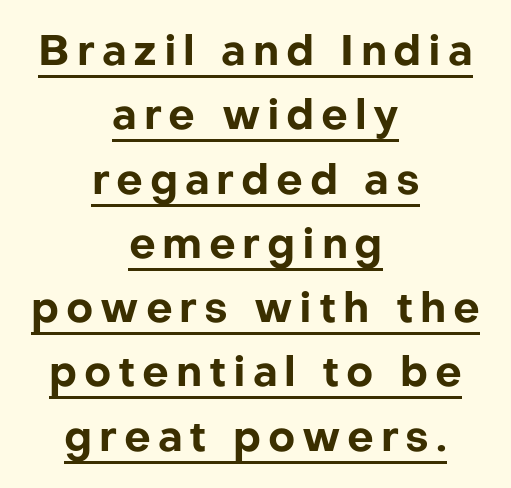
I'd call this a sans setting — the letters go barefoot. Quick note: not italic, upright. The lines sit at an ordinary, default distance from one another. Typographic density is high because the face is bold. Layout note: lines centered. The specimen includes a rule beneath the text block's lines.
